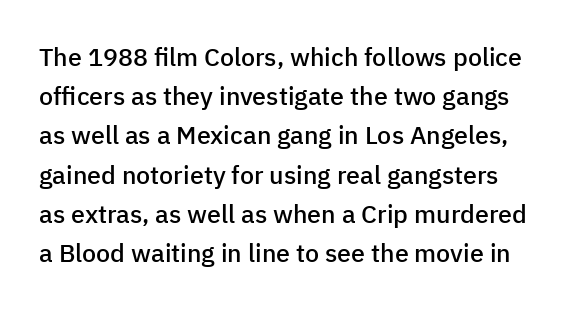
Caption: semibold face, moderately heavy strokes. Compared with typical paragraphs, the rows here are spaced about the same. What stands out about the letter spacing? Nothing — it is the standard amount. The axis of the letterforms is exactly vertical. The string is rendered with underlining switched off.
